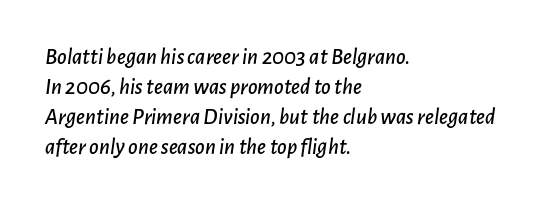
Italic? Definitely — the glyphs are oblique. Look at the tracking — it's just the regular setting, nothing added. Vertically, the passage feels balanced, rows spaced as you'd expect. Layout note: lines flush left.
